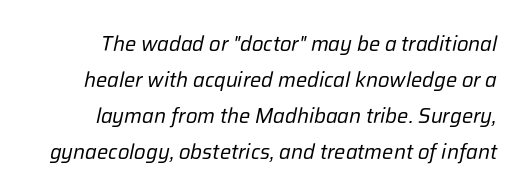
The image shows 21 px text type, italic (leaning right); set line spacing 1.71x, normal letter spacing, not underlined.
